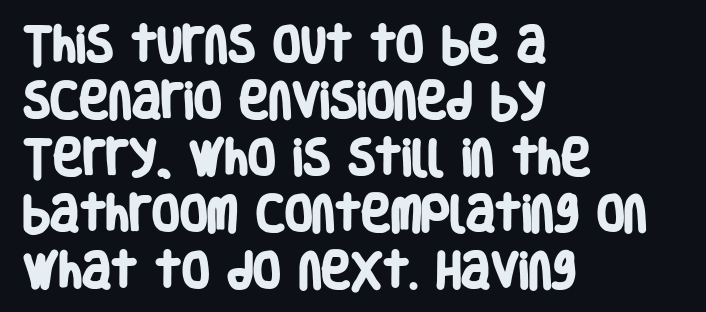
The rendering uses a bold face; every stroke is thick and dark. Any mark beneath the type? The region is blank. A typesetter would call this zero additional tracking. The font family rendered here belongs to the sans-serif group.
